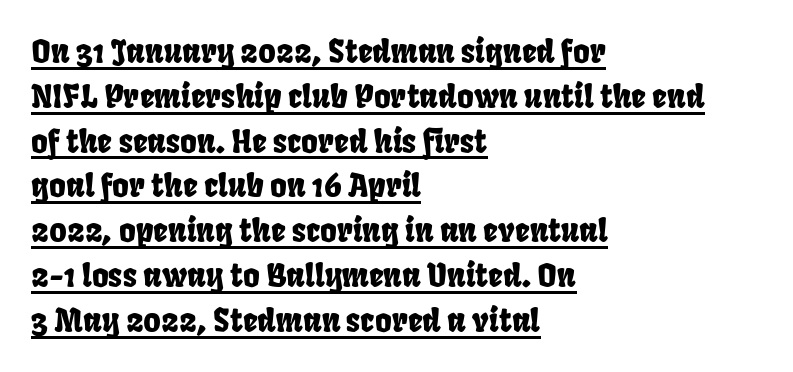
Alignment: flush left. The glyphs are accompanied by a horizontal stroke just below them. Varying glyph widths throughout — classic text-font behaviour. The tracking reads as untouched default to a designer's eye. Baseline-to-baseline distance is the conventional proportion of letter height. This is sans-serif lettering, the kind often seen on screens and signage.
